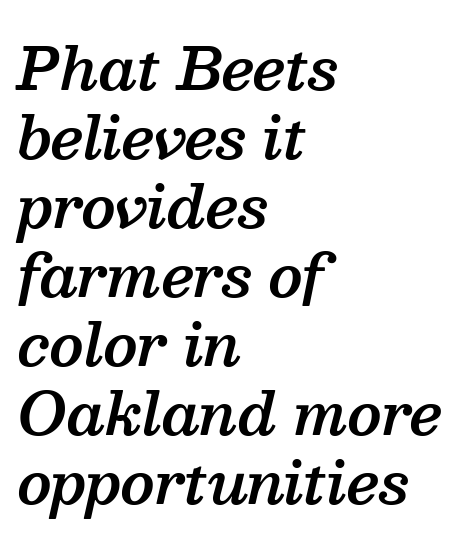
Quick note: underline off. The letters advance in unequal steps, a hallmark of proportional type. The font is running at a semibold setting, under full bold. Horizontally, the lines are justified to the leading edge only. In terms of letterform style, serifs are clearly present. The axis of the letterforms is tilted away from vertical.
